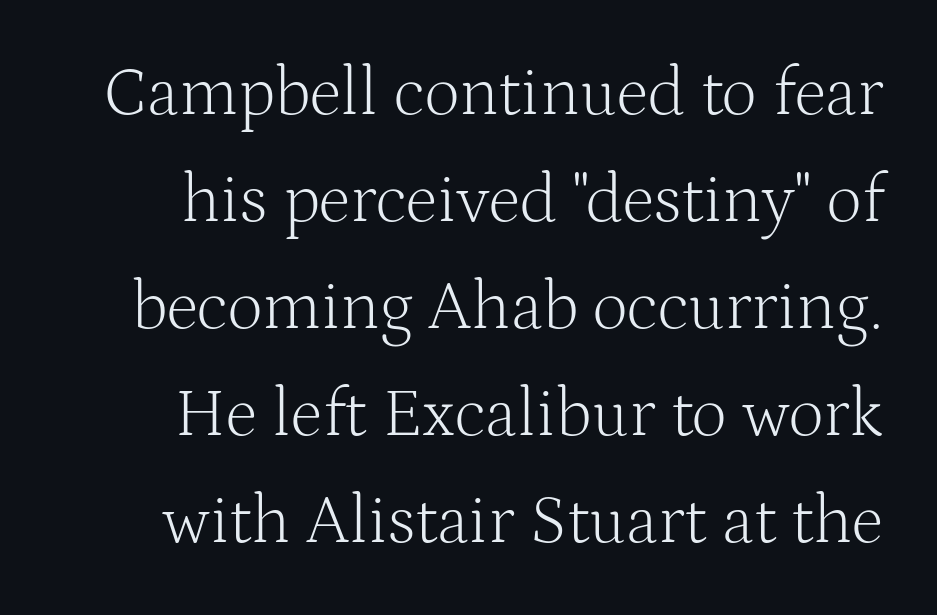
Q: Is the text bold? A: No.
Q: Is the text italic (slanted)? A: No, it is upright.
Q: Is the typeface a serif or a sans-serif typeface? A: Serif.
Q: Is the text underlined? A: No.
Q: Is the spacing between letters normal or unusually wide? A: Normal.
Q: Is the spacing between lines tight, normal or loose? A: Normal.
Q: Width (condensed, normal, or wide)? A: Normal.
Q: Stroke contrast? A: Medium.
Q: x-height? A: Medium.
Q: Monospaced? A: No.
